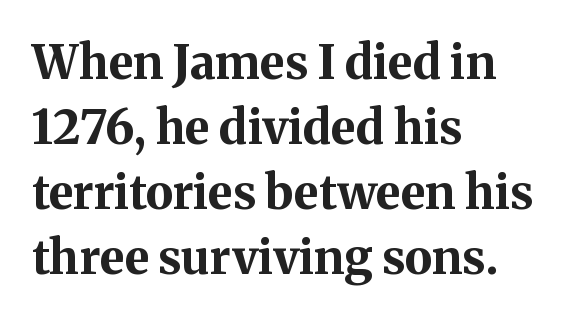
{"serif": "yes", "italic": "no", "bold": "yes", "weight": "bold", "width": "normal", "stroke_contrast": "medium", "x_height": "medium", "monospaced": "no", "underline": "no", "align": "left", "line_spacing": "normal", "line_spacing_ratio": 1.38, "letter_spacing": "normal", "letter_spacing_em": 0.0, "glyph_px": 47}
